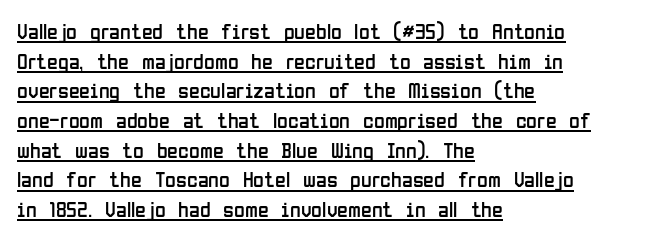
{"italic": "no", "bold": "no", "underline": "yes", "align": "left", "line_spacing": "normal", "line_spacing_ratio": 1.35, "letter_spacing": "normal", "letter_spacing_em": 0.0, "glyph_px": 22}
